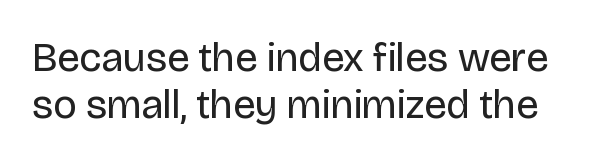
{"serif": "no", "italic": "no", "bold": "no", "weight": "regular", "width": "normal", "stroke_contrast": "low", "x_height": "large", "monospaced": "no", "underline": "no", "line_spacing": "tight", "line_spacing_ratio": 1.15, "letter_spacing": "normal", "letter_spacing_em": 0.0, "glyph_px": 41}
